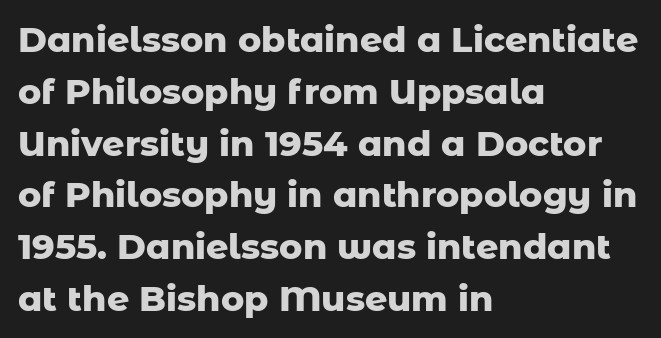
If you drew a ruler down the left edge, every line would touch it. A full-strength bold gives these letters their thick strokes. These lines are composed in type without serifs. Just letters on the line, the space beneath them empty. Leading: standard. Caption: standard tracking, unaltered.
